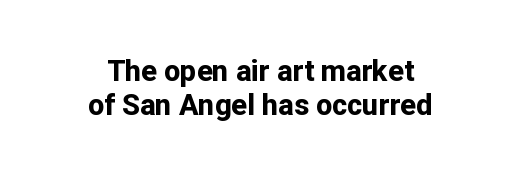
The image shows 29 px bold sans-serif type, upright; set centered, line spacing 1.17x, normal letter spacing, not underlined; low stroke contrast and a medium x-height.
